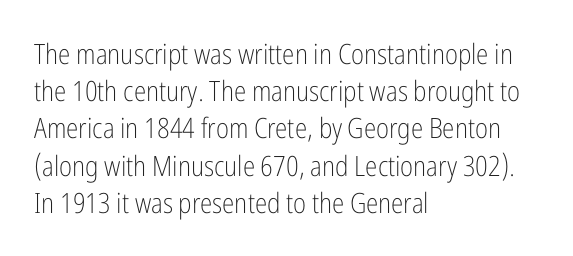
Q: Is the text bold? A: No.
Q: Is the text italic (slanted)? A: No, it is upright.
Q: Is the typeface a serif or a sans-serif typeface? A: Sans-serif.
Q: Is the text underlined? A: No.
Q: How is the paragraph aligned? A: Left-aligned.
Q: Is the spacing between letters normal or unusually wide? A: Normal.
Q: Is the spacing between lines tight, normal or loose? A: Normal.
Q: Width (condensed, normal, or wide)? A: Condensed.
Q: Stroke contrast? A: Low.
Q: x-height? A: Medium.
Q: Monospaced? A: No.
